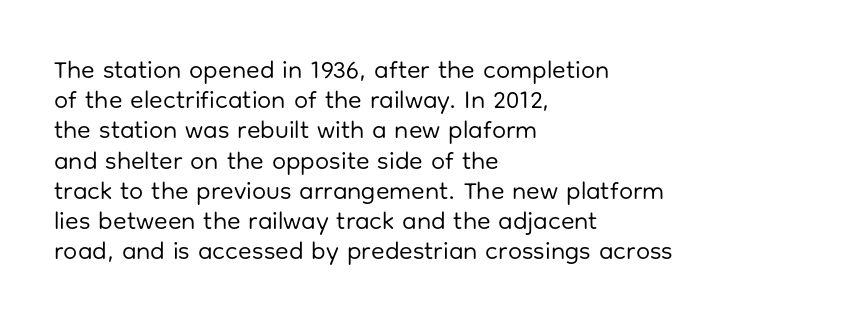
In terms of posture, this sample is upright. The rendering keeps characters at their native spacing. Caption: face not bold, strokes unweighted. The string is rendered with underlining switched off. Horizontal alignment here is leftward, the default for most running prose.
